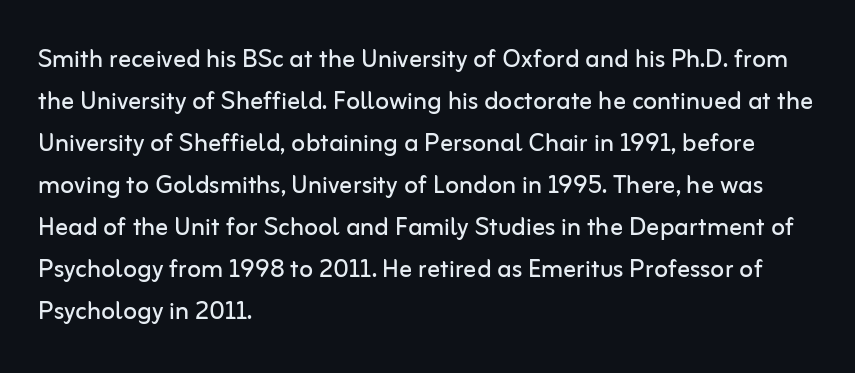
The image shows 32 px regular-weight sans-serif type, upright; set left-aligned, normal line spacing (1.31x), normal letter spacing, not underlined; low stroke contrast and a medium x-height.
